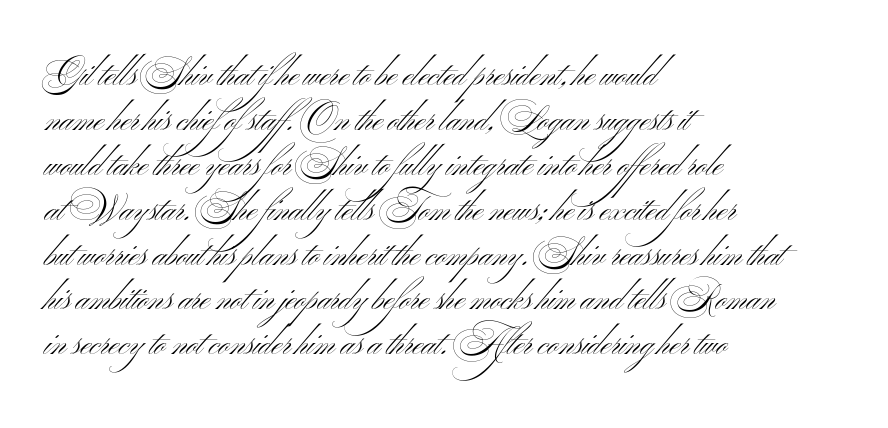
The passage shown has conventional tracking throughout. Does the leading feel generous? No, just average. A quiet, ordinary-to-light weight characterises the typeface. This rendering uses left alignment, leaving the right contour irregular. The letters advance in unequal steps, a hallmark of proportional type.
